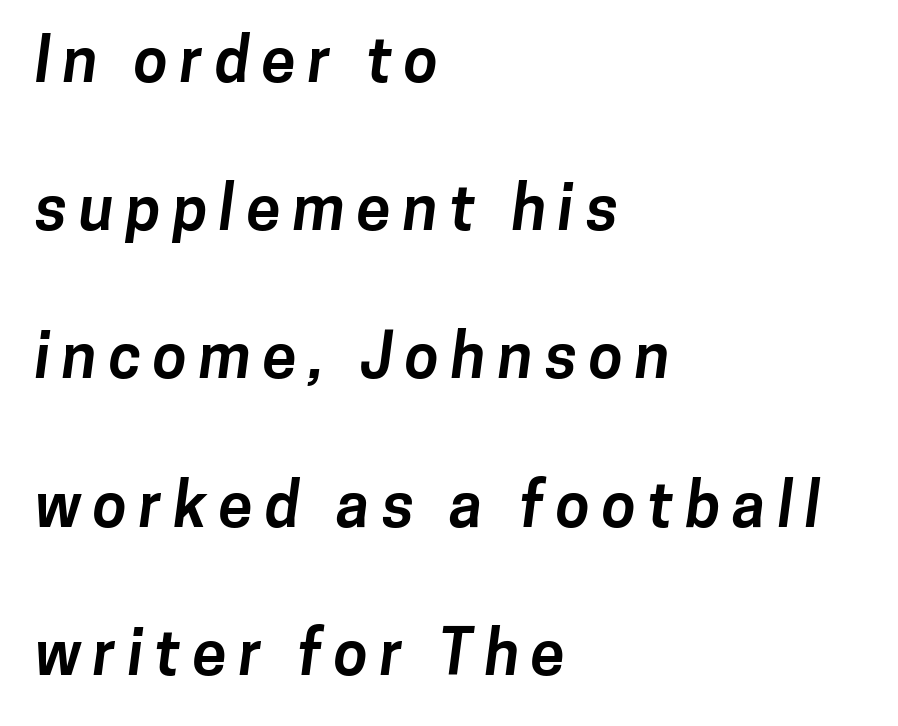
{"serif": "no", "bold": "yes", "weight": "bold", "width": "normal", "stroke_contrast": "low", "x_height": "medium", "monospaced": "no", "underline": "no", "align": "left", "line_spacing": "loose", "line_spacing_ratio": 2.39, "glyph_px": 62}
